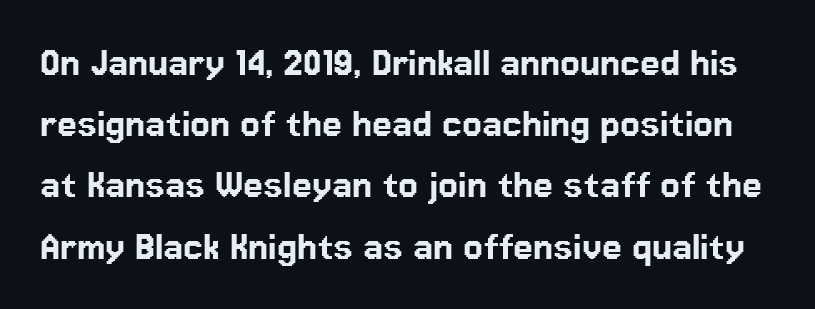
{"serif": "no", "italic": "no", "width": "normal", "stroke_contrast": "low", "x_height": "medium", "monospaced": "no", "underline": "no", "line_spacing": "normal", "line_spacing_ratio": 1.36, "letter_spacing": "normal", "letter_spacing_em": 0.0, "glyph_px": 45}
